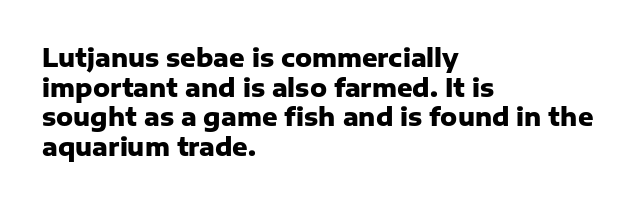
Q: Is the text bold? A: Yes.
Q: Is the text italic (slanted)? A: No, it is upright.
Q: Is the text underlined? A: No.
Q: How is the paragraph aligned? A: Left-aligned.
Q: Is the spacing between letters normal or unusually wide? A: Normal.
